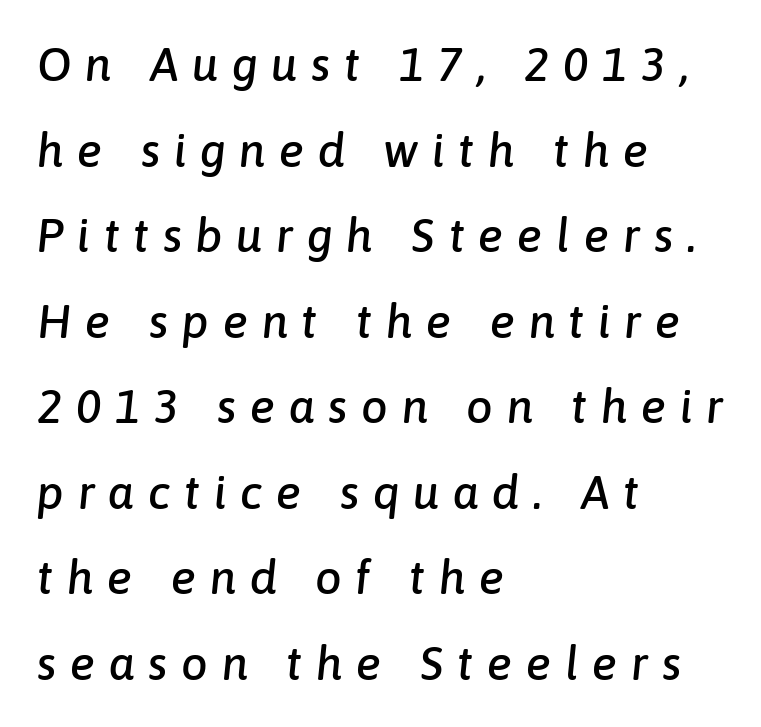
Only glyphs here, with clear space below each row. In CSS terms this would be text-align: left. A typesetter would call this proportional, since set widths differ per character. Characters follow at a spacing far wider than the type designer built in. Italic? Definitely — the glyphs are oblique.
